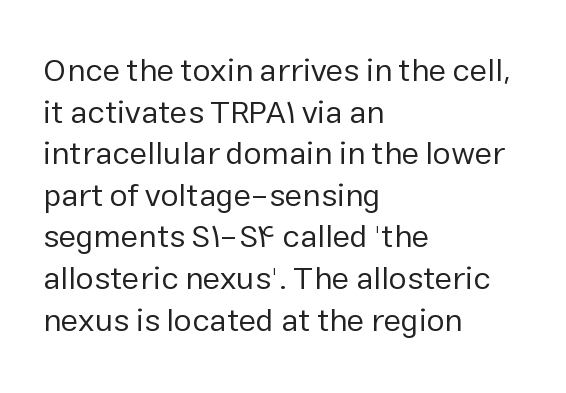
The image shows 32 px regular-weight sans-serif type, upright; set left-aligned, normal line spacing (1.3x), normal letter spacing, not underlined; low stroke contrast and a medium x-height.
